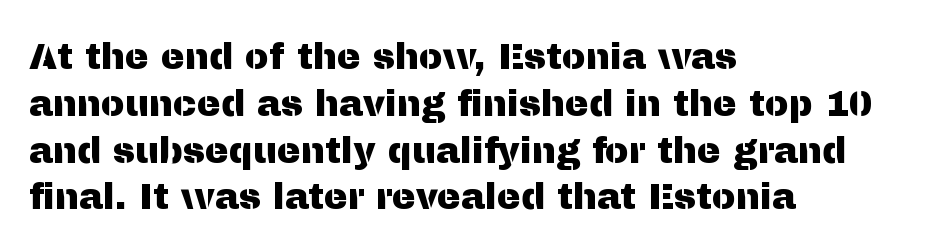
{"serif": "no", "italic": "no", "width": "normal", "stroke_contrast": "medium", "x_height": "medium", "monospaced": "no", "underline": "no", "align": "left", "line_spacing": "normal", "line_spacing_ratio": 1.3, "letter_spacing": "normal", "letter_spacing_em": 0.0, "glyph_px": 36}
